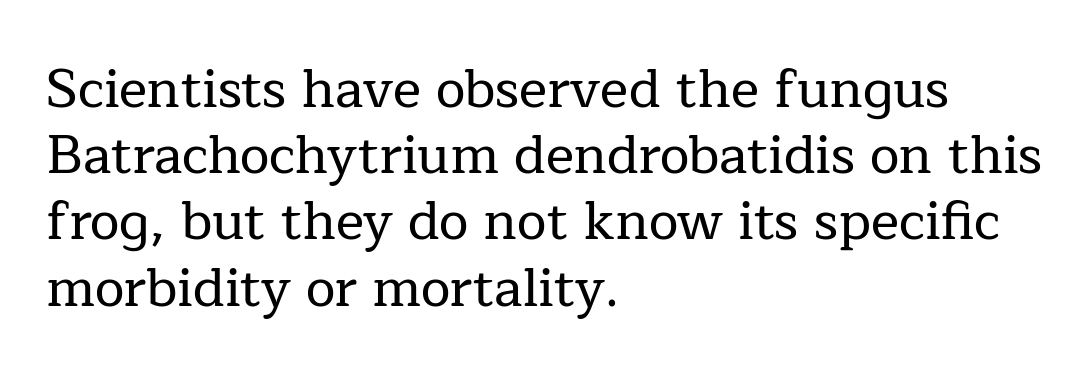
{"serif": "yes", "italic": "no", "width": "normal", "stroke_contrast": "low", "x_height": "medium", "monospaced": "no", "underline": "no", "align": "left", "line_spacing": "normal", "line_spacing_ratio": 1.25, "letter_spacing": "normal", "letter_spacing_em": 0.0, "glyph_px": 53}
